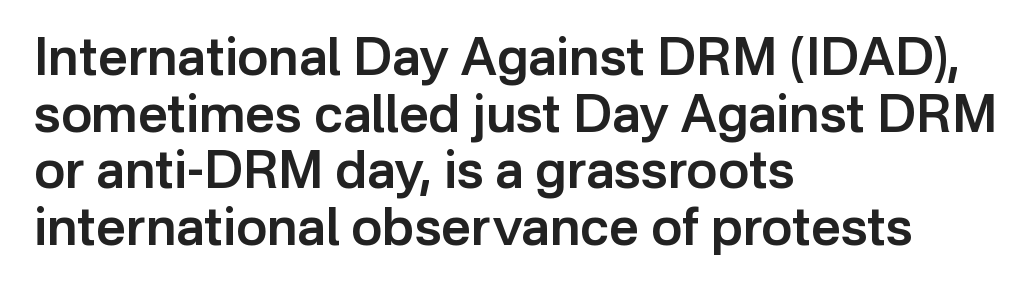
{"serif": "no", "italic": "no", "bold": "semi", "weight": "semibold", "width": "normal", "stroke_contrast": "low", "x_height": "medium", "monospaced": "no", "underline": "no", "align": "left", "line_spacing": "tight", "line_spacing_ratio": 1.09, "letter_spacing": "normal", "letter_spacing_em": 0.0, "glyph_px": 52}
